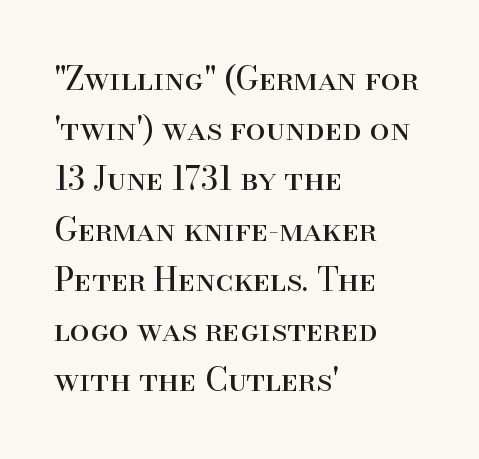
The image shows 32 px regular-weight serif type, upright; set left-aligned, normal line spacing (1.57x), normal letter spacing, not underlined; high stroke contrast and a small x-height.
